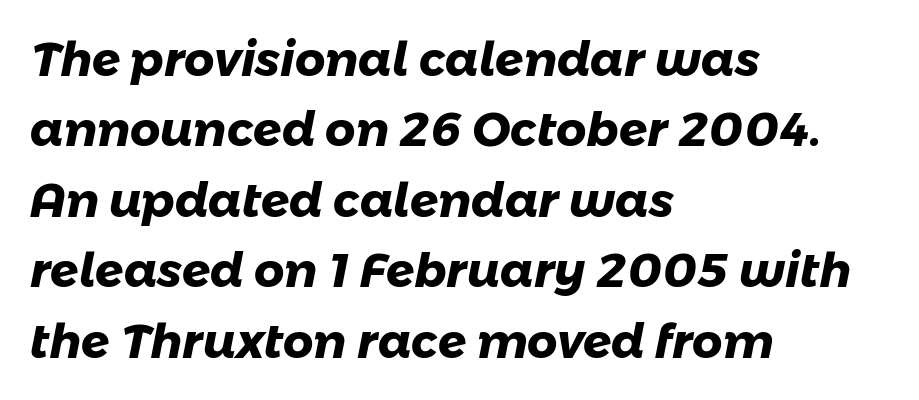
Q: Is the text bold? A: Yes.
Q: Is the typeface a serif or a sans-serif typeface? A: Sans-serif.
Q: Is the text underlined? A: No.
Q: How is the paragraph aligned? A: Left-aligned.
Q: Is the spacing between letters normal or unusually wide? A: Normal.
Q: Is the spacing between lines tight, normal or loose? A: Normal.
Q: Width (condensed, normal, or wide)? A: Normal.
Q: Stroke contrast? A: Low.
Q: x-height? A: Medium.
Q: Monospaced? A: No.
